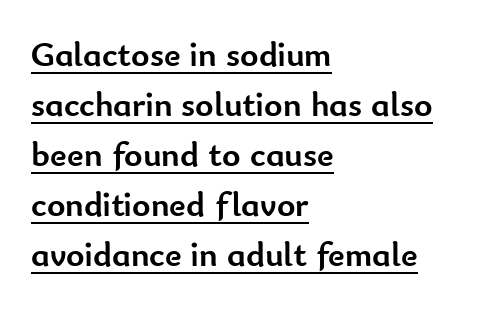
The image shows 35 px semibold sans-serif type, upright; set left-aligned, normal line spacing (1.43x), normal letter spacing, underlined; low stroke contrast and a small x-height.
